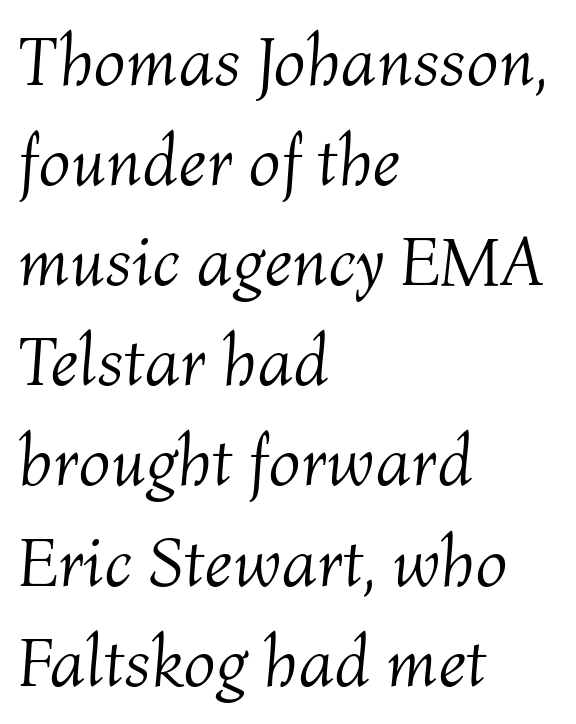
{"italic": "yes", "lean": "right", "slant_degrees": 4, "bold": "no", "weight": "light", "width": "normal", "stroke_contrast": "medium", "x_height": "medium", "monospaced": "no", "underline": "no", "align": "left", "line_spacing": "normal", "line_spacing_ratio": 1.41, "letter_spacing": "normal", "letter_spacing_em": 0.0, "glyph_px": 71}
